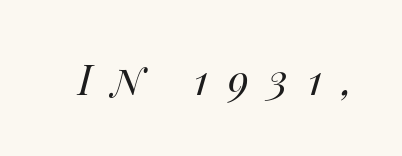
{"italic": "yes", "lean": "right", "slant_degrees": 14, "bold": "no", "weight": "regular", "width": "normal", "stroke_contrast": "high", "x_height": "large", "monospaced": "no", "underline": "no", "letter_spacing": "wide", "letter_spacing_em": 0.48, "glyph_px": 41}
